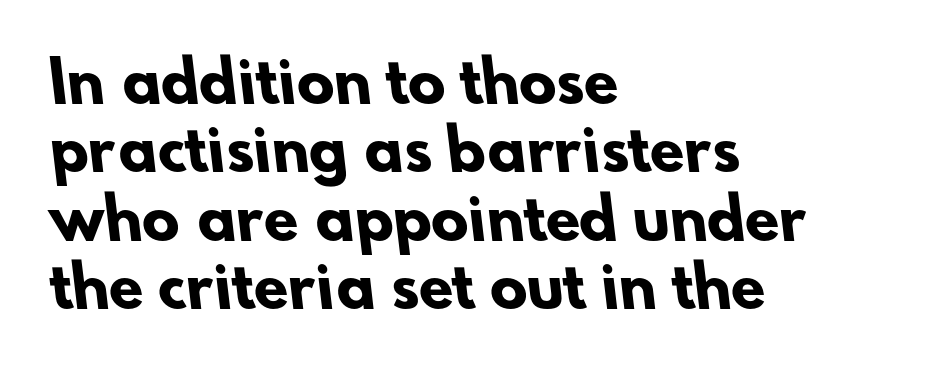
Q: Is the text bold? A: Yes.
Q: Is the typeface a serif or a sans-serif typeface? A: Sans-serif.
Q: Is the text underlined? A: No.
Q: How is the paragraph aligned? A: Left-aligned.
Q: Is the spacing between letters normal or unusually wide? A: Normal.
Q: Width (condensed, normal, or wide)? A: Normal.
Q: Stroke contrast? A: Low.
Q: x-height? A: Small.
Q: Monospaced? A: No.
